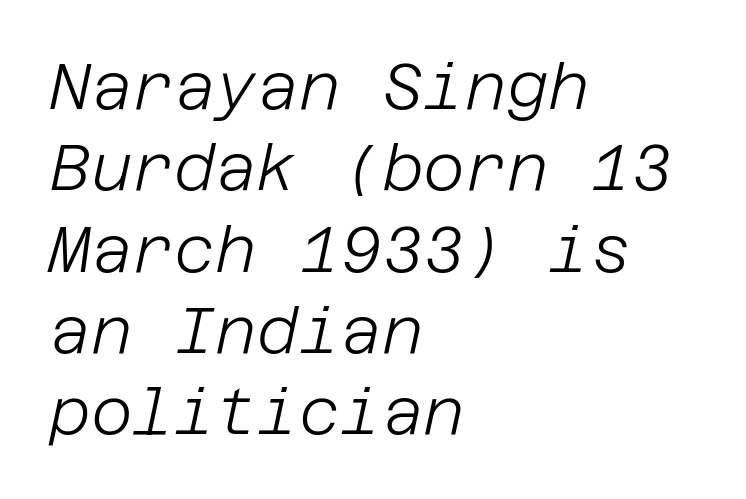
Rendered with sloped, italic letterforms. Weight: in the light-to-regular range. The string is rendered with underlining switched off. Notice how descenders clear the ascenders below comfortably — that's standard leading. Does extra space separate the letters? No, they use regular spacing. Caption: multi-line text, flush left, ragged right.
